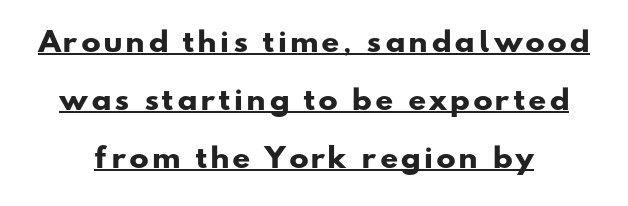
{"bold": "yes", "underline": "yes", "align": "center", "line_spacing": "loose", "line_spacing_ratio": 2.23, "glyph_px": 26}
